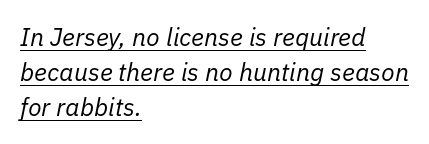
Honestly, the row spacing looks completely unremarkable. The gaps between neighbouring characters are ordinary and unremarkable. Ink coverage per letter is moderate at most. Left-aligned paragraph, ragged on the right.
